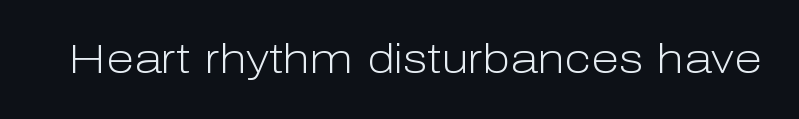
{"serif": "no", "italic": "no", "bold": "no", "weight": "light", "width": "normal", "stroke_contrast": "low", "x_height": "medium", "monospaced": "no", "underline": "no", "letter_spacing": "normal", "letter_spacing_em": 0.0, "glyph_px": 41}
